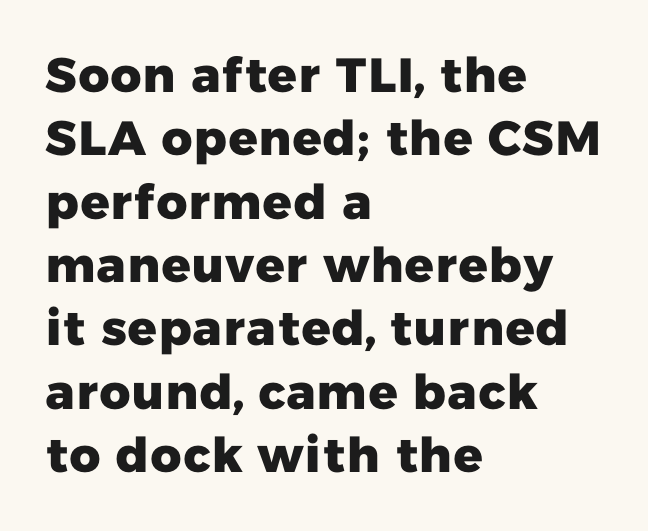
Q: Is the text bold? A: Yes.
Q: Is the typeface a serif or a sans-serif typeface? A: Sans-serif.
Q: Is the text underlined? A: No.
Q: How is the paragraph aligned? A: Left-aligned.
Q: Is the spacing between letters normal or unusually wide? A: Normal.
Q: Is the spacing between lines tight, normal or loose? A: Normal.
Q: Width (condensed, normal, or wide)? A: Normal.
Q: Stroke contrast? A: Low.
Q: x-height? A: Medium.
Q: Monospaced? A: No.
